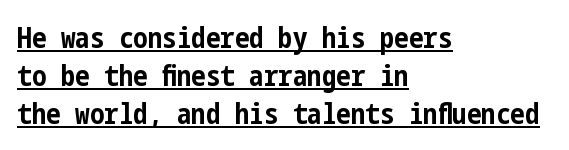
Ordinary non-slanted type is in use. This is heavy type, rendered in bold. Which margin do the lines hug? The left one — the right edge is uneven. You can see a thin bar hugging the bottom of the glyphs. The gaps between neighbouring characters are ordinary and unremarkable. The space between consecutive lines is moderate.
